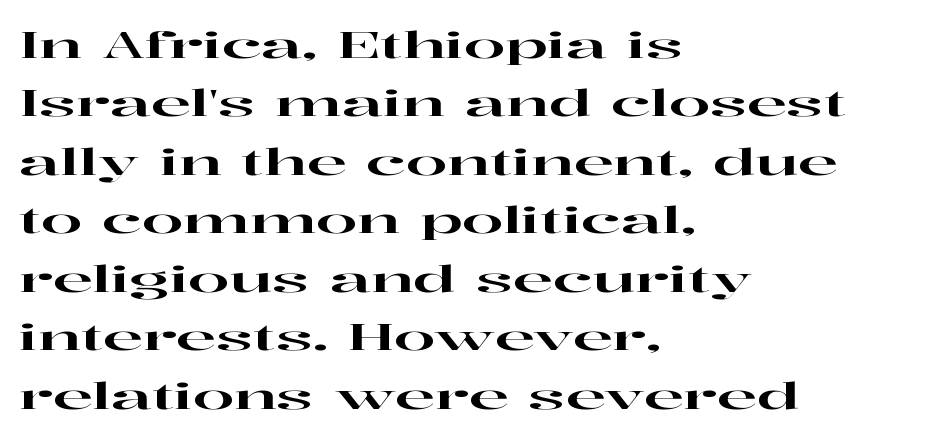
Do the letters lean? They stand straight. Notice how the passage keeps a crisp vertical edge on the left only. Only glyphs here, with clear space below each row. Proportional: the letters do not fall into vertical columns.
